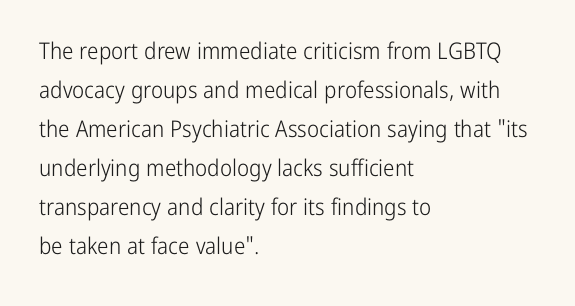
The image shows 23 px text type, upright; set left-aligned, normal line spacing (1.7x), normal letter spacing, not underlined.
